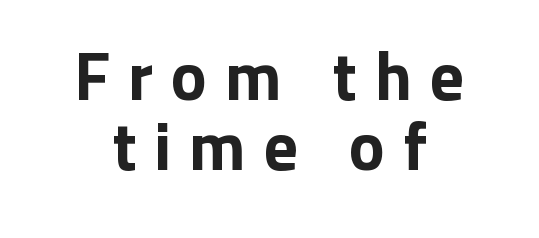
Q: Is the text bold? A: Yes.
Q: Is the text italic (slanted)? A: No, it is upright.
Q: Is the typeface a serif or a sans-serif typeface? A: Sans-serif.
Q: Is the text underlined? A: No.
Q: How is the paragraph aligned? A: Centered.
Q: Is the spacing between letters normal or unusually wide? A: Unusually wide.
Q: Is the spacing between lines tight, normal or loose? A: Tight.
Q: Width (condensed, normal, or wide)? A: Normal.
Q: Stroke contrast? A: Low.
Q: x-height? A: Medium.
Q: Monospaced? A: No.
